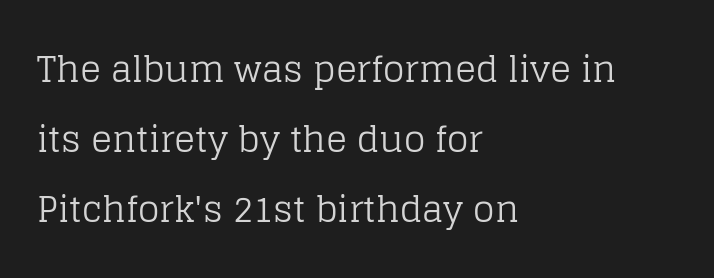
{"serif": "yes", "italic": "no", "bold": "no", "weight": "regular", "width": "normal", "stroke_contrast": "low", "x_height": "large", "monospaced": "no", "underline": "no", "align": "left", "line_spacing": "loose", "line_spacing_ratio": 2.0, "letter_spacing": "normal", "letter_spacing_em": 0.0, "glyph_px": 35}
